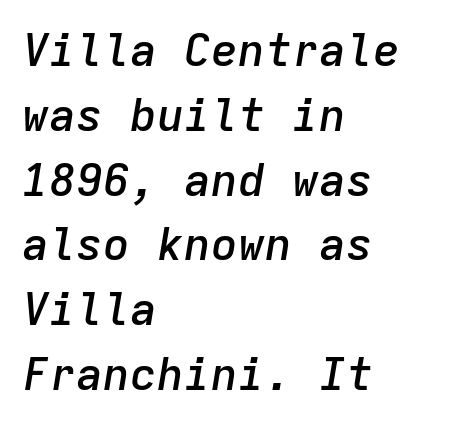
The gaps between neighbouring characters are ordinary and unremarkable. Notice the strokes are somewhat thickened but not fully heavy: this is a semibold. Letters rest on an invisible, unmarked baseline. Vertical spacing — default.
